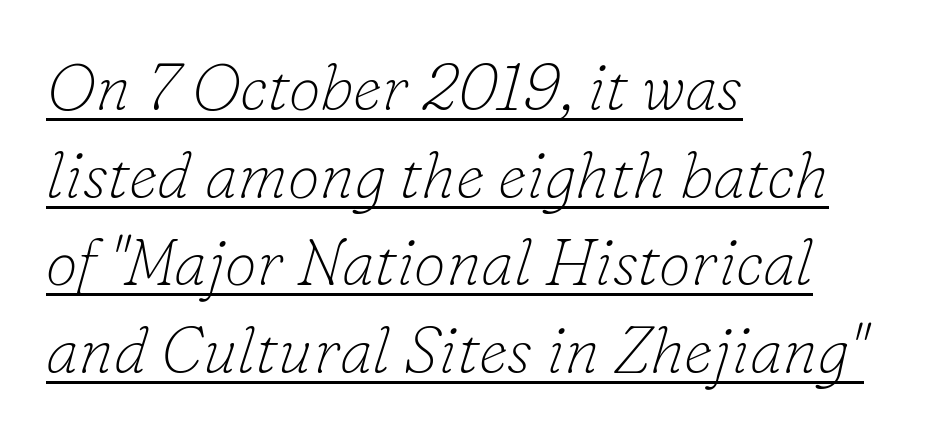
The sample's only ornament is a line tracing under the words. Rows of type keep a routine distance in the vertical direction. Looks like regular typesetting: each glyph gets only the width it needs. The glyphs in this specimen are seriffed. The font is comparable to plain body text, perhaps lighter. Horizontally, the lines are justified to the leading edge only.
